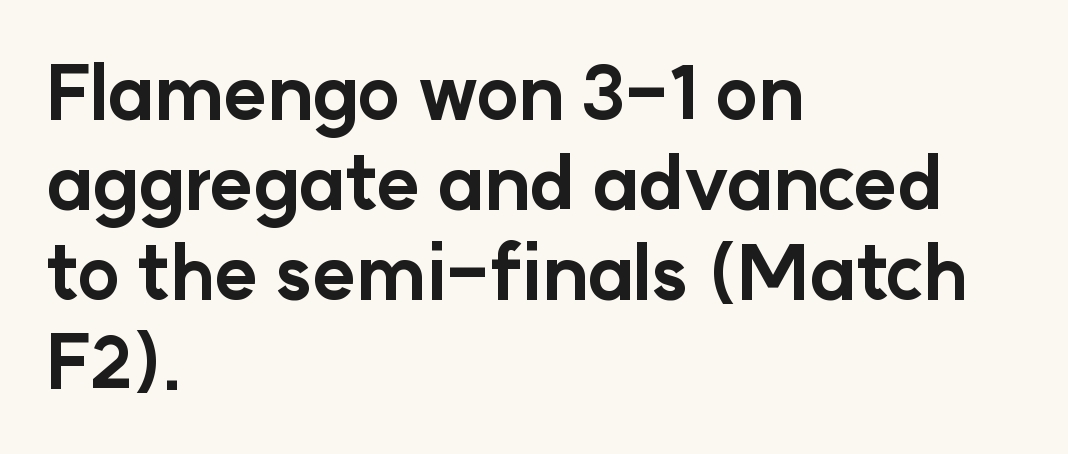
Q: Is the text bold? A: Yes.
Q: Is the text italic (slanted)? A: No, it is upright.
Q: Is the typeface a serif or a sans-serif typeface? A: Sans-serif.
Q: Is the text underlined? A: No.
Q: How is the paragraph aligned? A: Left-aligned.
Q: Is the spacing between letters normal or unusually wide? A: Normal.
Q: Width (condensed, normal, or wide)? A: Normal.
Q: Stroke contrast? A: Low.
Q: x-height? A: Medium.
Q: Monospaced? A: No.
